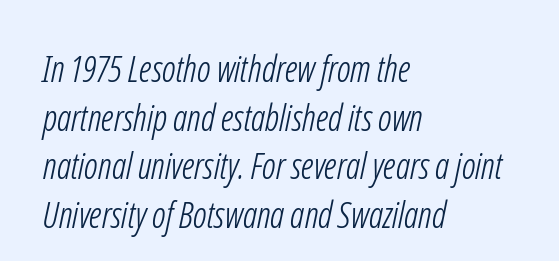
The text was rendered using a sans face with plain stroke endings. Do the characters align in a grid? No, the font is proportional. The horizontal fit of the characters is conventional and even. Reading down the block, your eye returns to a fixed left position each line. Letters rest on an invisible, unmarked baseline. Quick note: interline space is typical.
